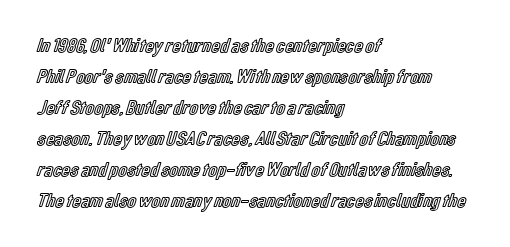
{"underline": "no", "align": "left", "line_spacing": "normal", "line_spacing_ratio": 1.55, "letter_spacing": "normal", "letter_spacing_em": 0.0, "glyph_px": 20}
